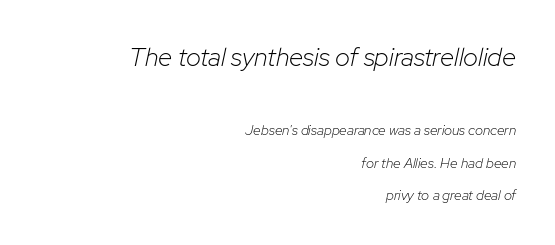
{"italic": "yes", "lean": "right", "slant_degrees": 12, "bold": "no", "underline": "no", "align": "right", "line_spacing": "loose", "line_spacing_ratio": 2.32, "letter_spacing": "normal", "letter_spacing_em": 0.0, "larger_block": "first", "size_ratio": 1.86, "glyph_px": 26}
